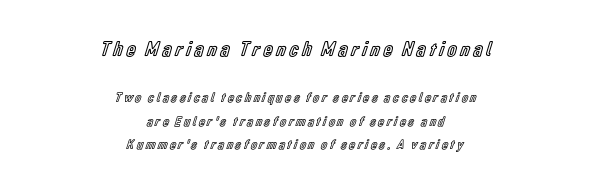
The image shows 21 px text type; set centered, normal line spacing (1.65x), not underlined; the first (top) block is 1.5x larger.
